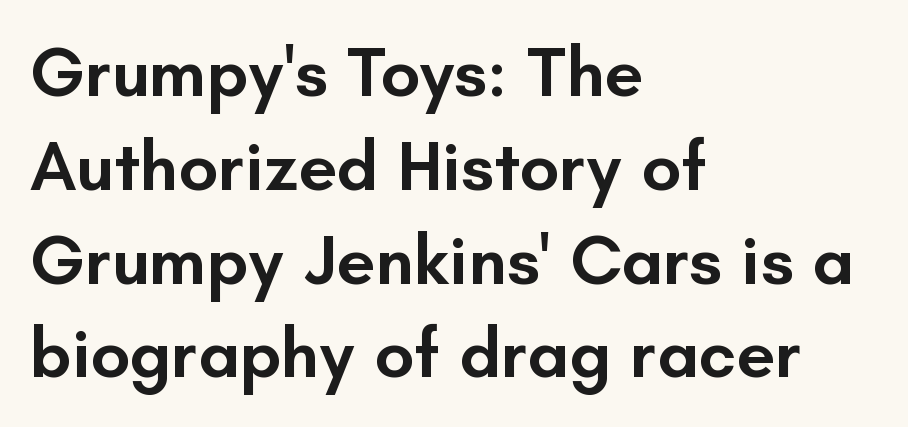
The image shows 70 px semibold sans-serif type, upright; set left-aligned, normal line spacing (1.34x), normal letter spacing, not underlined; low stroke contrast and a small x-height.
